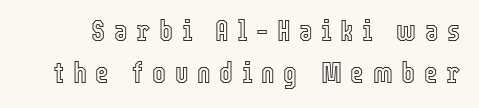
Q: Is the text italic (slanted)? A: No, it is upright.
Q: Is the text underlined? A: No.
Q: Is the spacing between letters normal or unusually wide? A: Unusually wide.
Q: Is the spacing between lines tight, normal or loose? A: Normal.
Q: Width (condensed, normal, or wide)? A: Condensed.
Q: x-height? A: Medium.
Q: Monospaced? A: No.
